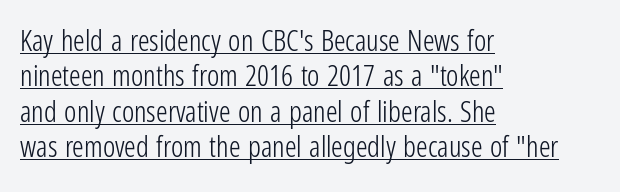
Q: Is the text bold? A: No.
Q: Is the text italic (slanted)? A: No, it is upright.
Q: Is the typeface a serif or a sans-serif typeface? A: Sans-serif.
Q: Is the text underlined? A: Yes.
Q: How is the paragraph aligned? A: Left-aligned.
Q: Is the spacing between letters normal or unusually wide? A: Normal.
Q: Width (condensed, normal, or wide)? A: Condensed.
Q: Stroke contrast? A: Low.
Q: x-height? A: Medium.
Q: Monospaced? A: No.
